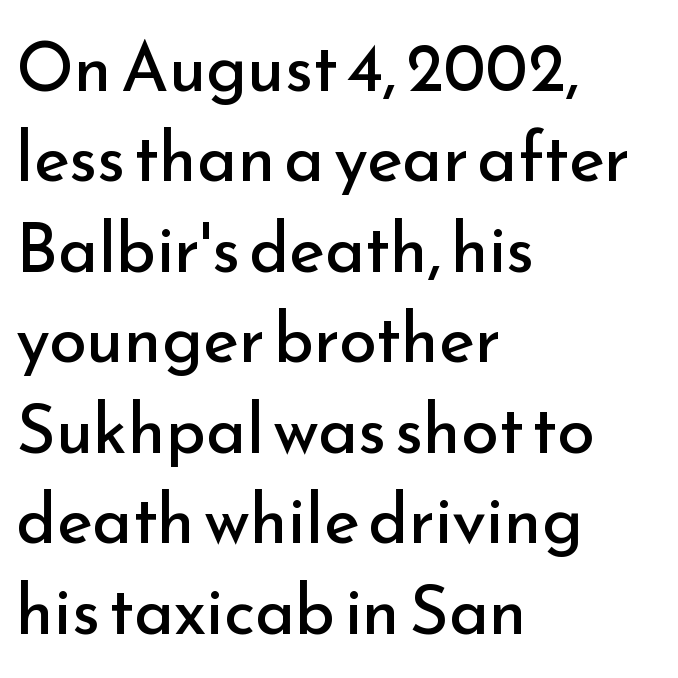
{"serif": "no", "italic": "no", "bold": "no", "weight": "regular", "width": "normal", "stroke_contrast": "low", "x_height": "small", "monospaced": "no", "underline": "no", "align": "left", "line_spacing": "normal", "line_spacing_ratio": 1.33, "letter_spacing": "normal", "letter_spacing_em": 0.0, "glyph_px": 68}
